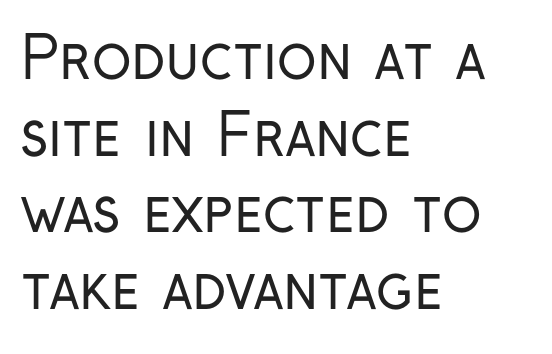
{"serif": "no", "italic": "no", "bold": "no", "weight": "regular", "width": "condensed", "stroke_contrast": "low", "x_height": "medium", "monospaced": "no", "underline": "no", "align": "left", "line_spacing": "normal", "line_spacing_ratio": 1.32, "letter_spacing": "normal", "letter_spacing_em": 0.0, "glyph_px": 58}
